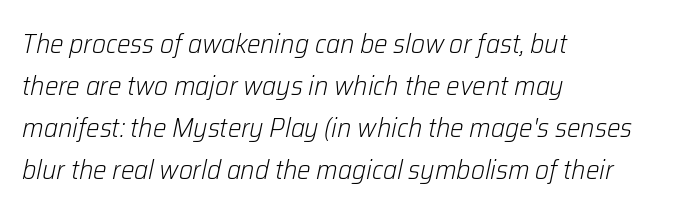
{"italic": "yes", "lean": "right", "slant_degrees": 12, "bold": "no", "underline": "no", "align": "left", "line_spacing": "normal", "line_spacing_ratio": 1.55, "letter_spacing": "normal", "letter_spacing_em": 0.0, "glyph_px": 27}
